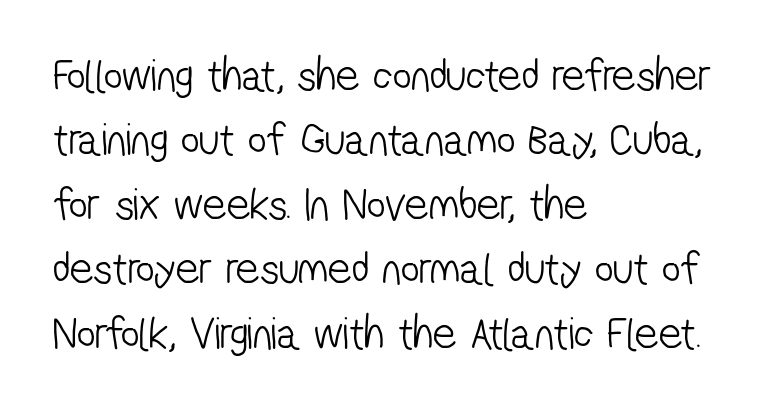
Does extra space separate the letters? No, they use regular spacing. Classification — sans serif. Check the space under the baseline: it is left empty. The passage shown is typed in a proportional face where columns would drift. These lines stack with their left ends in a neat column. The font sits on the lighter half of the weight spectrum, regular included.
